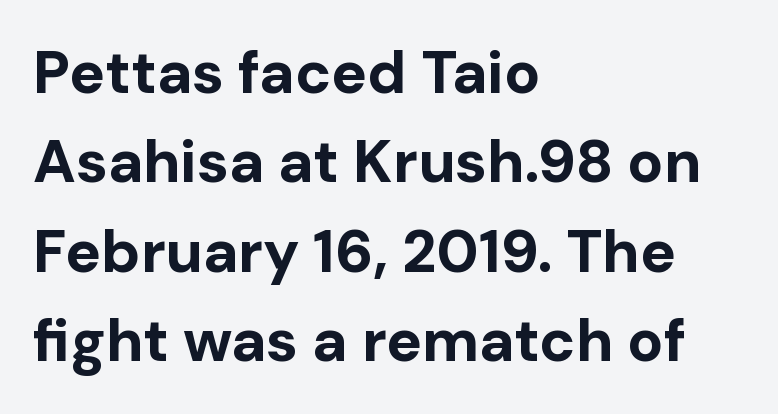
The letters advance in unequal steps, a hallmark of proportional type. Each new line begins a customary step beneath the previous one. Posture: vertical. A clean baseline with only descenders dipping below it. Compared with an ordinary text face, these strokes are far heavier — a full bold.
